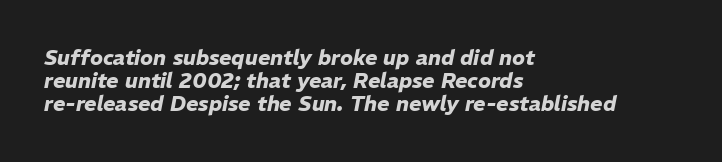
Q: Is the text bold? A: Yes.
Q: Is the text italic (slanted)? A: Yes, it leans right by about 11 degrees.
Q: Is the text underlined? A: No.
Q: How is the paragraph aligned? A: Left-aligned.
Q: Is the spacing between letters normal or unusually wide? A: Normal.
Q: Is the spacing between lines tight, normal or loose? A: Tight.
